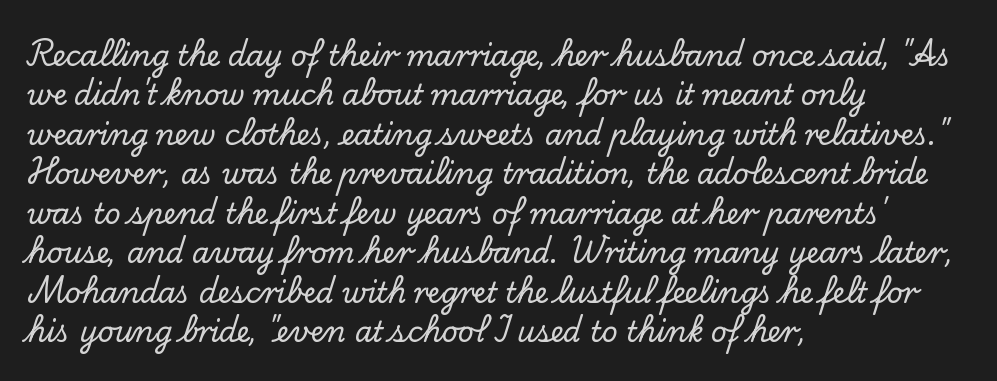
This sample has the flowing, uneven cadence of proportional lettering. Honestly, the row spacing looks completely unremarkable. Words float on clear page, feet unadorned. The glyphs in this specimen are seriffed.
